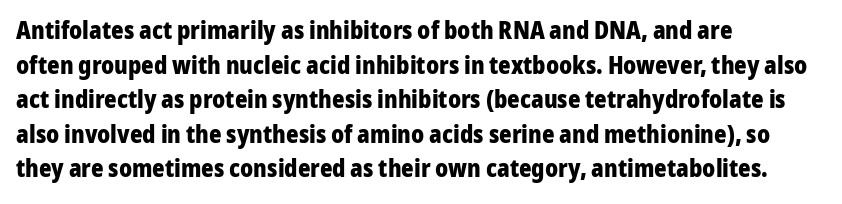
{"italic": "no", "bold": "yes", "underline": "no", "align": "left", "line_spacing": "normal", "line_spacing_ratio": 1.44, "letter_spacing": "normal", "letter_spacing_em": 0.0, "glyph_px": 24}
